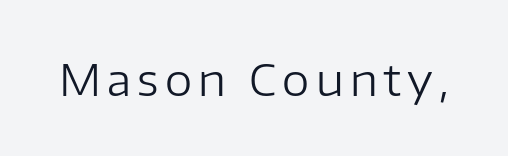
Q: Is the text bold? A: No.
Q: Is the text italic (slanted)? A: No, it is upright.
Q: Is the typeface a serif or a sans-serif typeface? A: Sans-serif.
Q: Is the text underlined? A: No.
Q: Width (condensed, normal, or wide)? A: Normal.
Q: Stroke contrast? A: Low.
Q: x-height? A: Medium.
Q: Monospaced? A: No.
